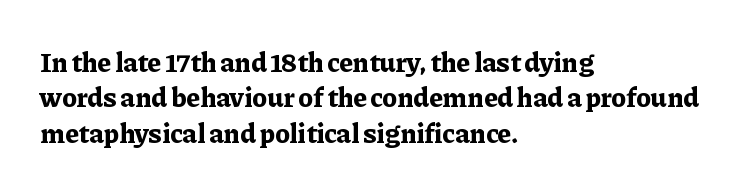
Emphasis by weight is at full strength: bold. This sample keeps an unexceptional amount of space between lines. Spacing verdict: proportional, widths tailored to each character. The space beneath each line is pristine and unruled. Stroke terminals: seriffed.
